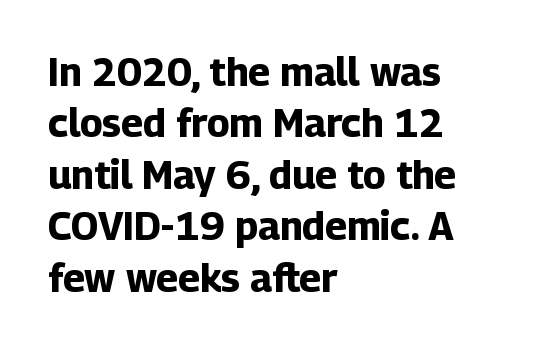
{"serif": "no", "italic": "no", "bold": "yes", "weight": "bold", "width": "normal", "stroke_contrast": "low", "x_height": "medium", "monospaced": "no", "underline": "no", "align": "left", "line_spacing": "normal", "line_spacing_ratio": 1.32, "letter_spacing": "normal", "letter_spacing_em": 0.0, "glyph_px": 39}
